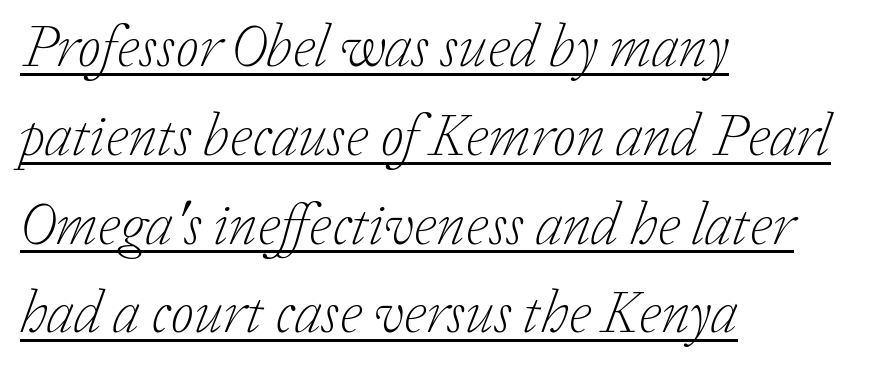
The image shows 60 px light serif type, italic (leaning right); set left-aligned, normal line spacing (1.48x), normal letter spacing, underlined; low stroke contrast and a medium x-height.
